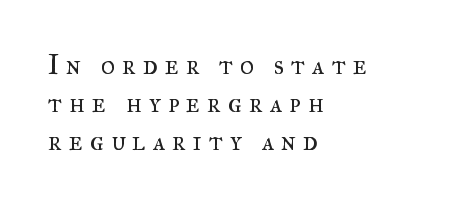
The image shows 27 px text type, upright; set left-aligned, normal line spacing (1.41x), unusually wide letter spacing (+0.25 em), not underlined.
